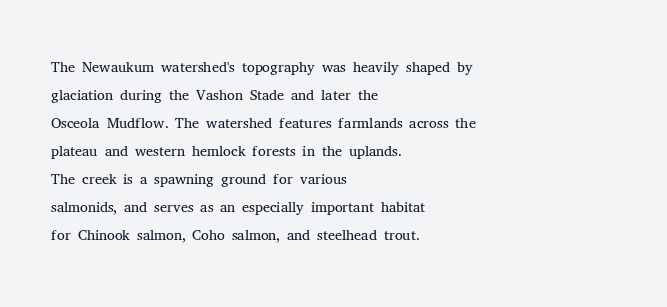
The image shows 22 px text type, upright; set left-aligned, normal line spacing (1.27x), normal letter spacing, not underlined.
